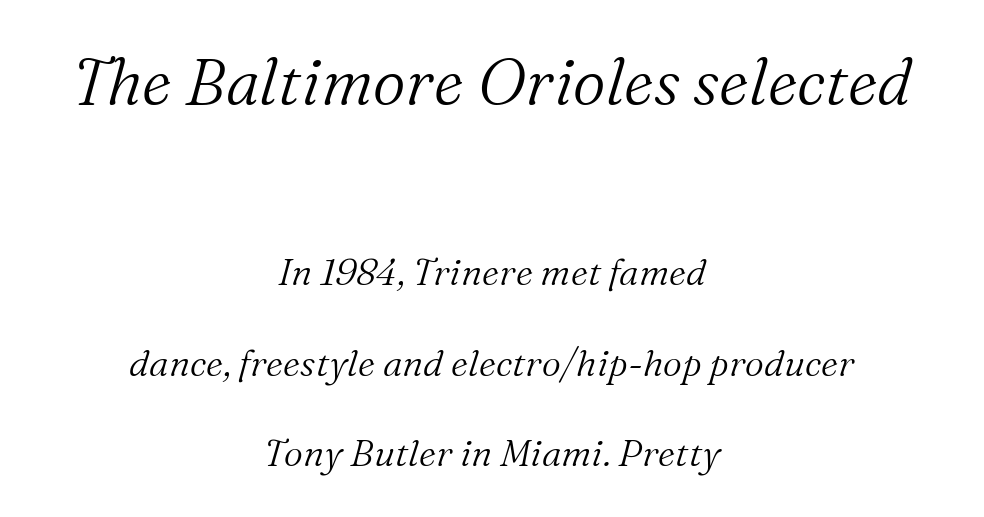
The passage is arranged like a title page — every line centered. Students, observe: this is what heavily led, spacious text looks like. The cut favours lightness, reaching ordinary text weight at its darkest. Do the characters align in a grid? No, the font is proportional. Block one is the big one; block two sits smaller underneath. Italic: yes, the glyphs are oblique.
